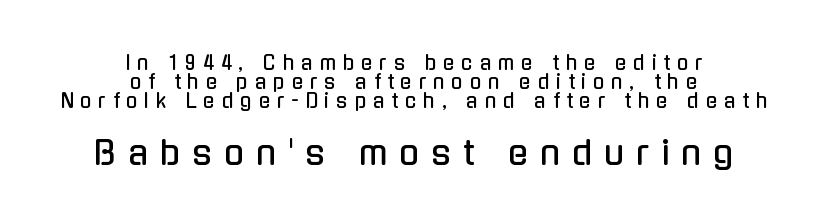
Q: Is the text italic (slanted)? A: No, it is upright.
Q: Is the typeface a serif or a sans-serif typeface? A: Sans-serif.
Q: Is the text underlined? A: No.
Q: How is the paragraph aligned? A: Centered.
Q: Is the spacing between letters normal or unusually wide? A: Unusually wide.
Q: Is the spacing between lines tight, normal or loose? A: Tight.
Q: Which block of text is set in a larger size, the first (top) or the second (bottom)? A: The second (bottom) one.
Q: Width (condensed, normal, or wide)? A: Condensed.
Q: Stroke contrast? A: Low.
Q: x-height? A: Medium.
Q: Monospaced? A: No.
